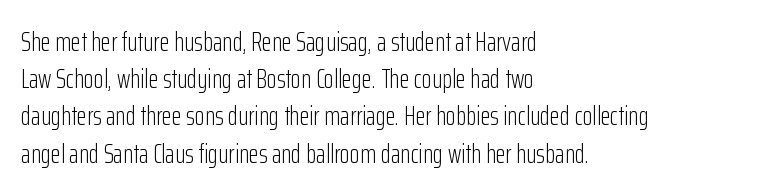
Q: Is the text bold? A: No.
Q: Is the text italic (slanted)? A: No, it is upright.
Q: Is the text underlined? A: No.
Q: How is the paragraph aligned? A: Left-aligned.
Q: Is the spacing between letters normal or unusually wide? A: Normal.
Q: Is the spacing between lines tight, normal or loose? A: Normal.
